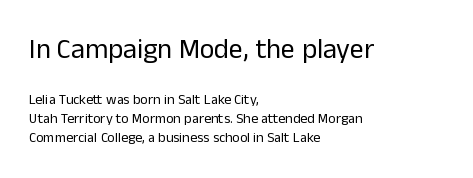
Q: Is the text bold? A: No.
Q: Is the text italic (slanted)? A: No, it is upright.
Q: Is the typeface a serif or a sans-serif typeface? A: Sans-serif.
Q: Is the text underlined? A: No.
Q: How is the paragraph aligned? A: Left-aligned.
Q: Is the spacing between letters normal or unusually wide? A: Normal.
Q: Is the spacing between lines tight, normal or loose? A: Normal.
Q: Which block of text is set in a larger size, the first (top) or the second (bottom)? A: The first (top) one.
Q: Width (condensed, normal, or wide)? A: Normal.
Q: Stroke contrast? A: Low.
Q: x-height? A: Medium.
Q: Monospaced? A: No.
